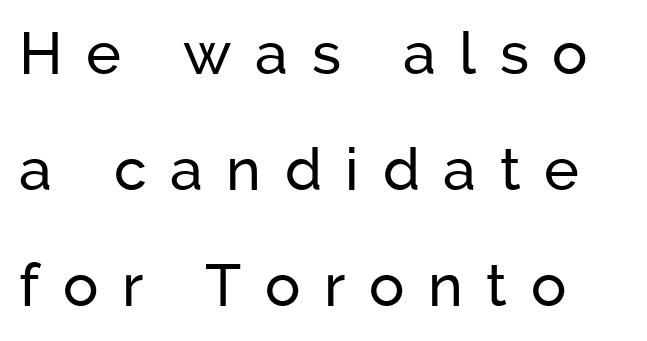
Q: Is the text italic (slanted)? A: No, it is upright.
Q: Is the typeface a serif or a sans-serif typeface? A: Sans-serif.
Q: Is the text underlined? A: No.
Q: How is the paragraph aligned? A: Left-aligned.
Q: Is the spacing between letters normal or unusually wide? A: Unusually wide.
Q: Is the spacing between lines tight, normal or loose? A: Loose.
Q: Width (condensed, normal, or wide)? A: Normal.
Q: Stroke contrast? A: Low.
Q: x-height? A: Medium.
Q: Monospaced? A: No.
